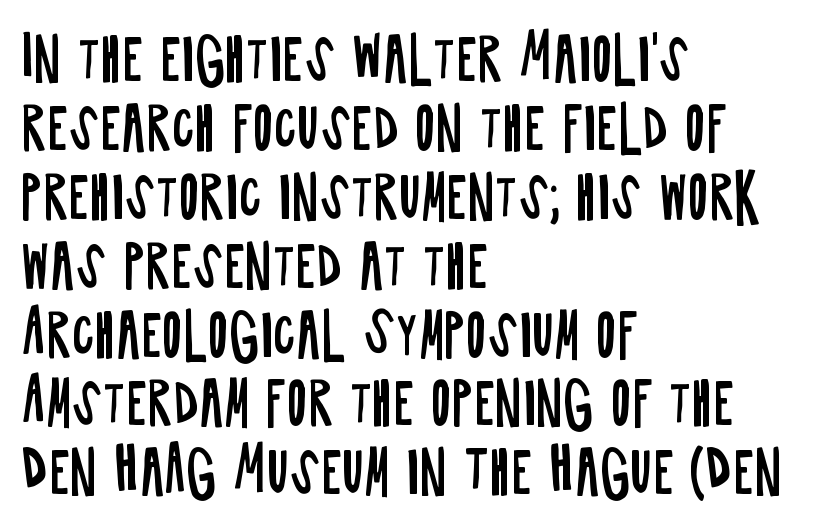
The image shows 56 px regular-weight, condensed sans-serif type, upright; set left-aligned, line spacing 1.23x, normal letter spacing, not underlined; low stroke contrast and a large x-height.
